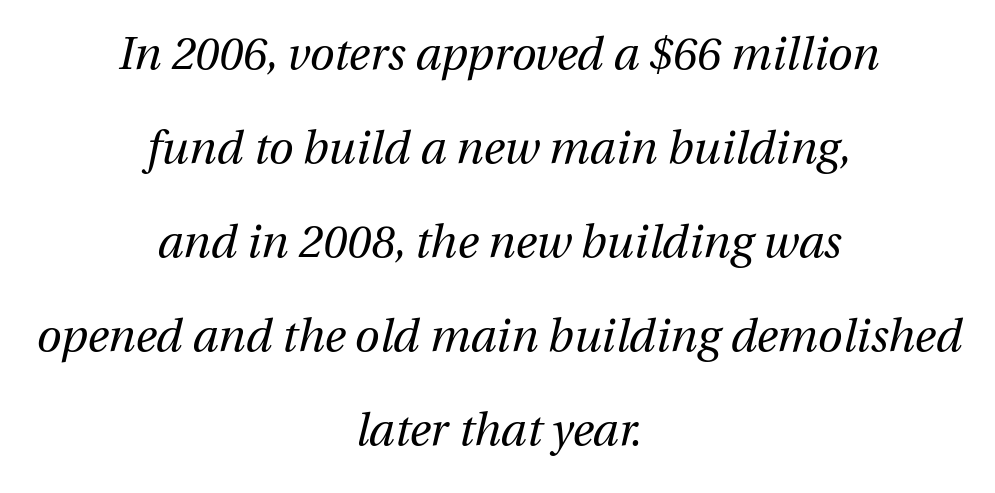
{"italic": "yes", "lean": "right", "slant_degrees": 13, "bold": "no", "weight": "regular", "width": "normal", "stroke_contrast": "medium", "x_height": "medium", "monospaced": "no", "underline": "no", "align": "center", "line_spacing": "loose", "line_spacing_ratio": 2.09, "letter_spacing": "normal", "letter_spacing_em": 0.0, "glyph_px": 45}
